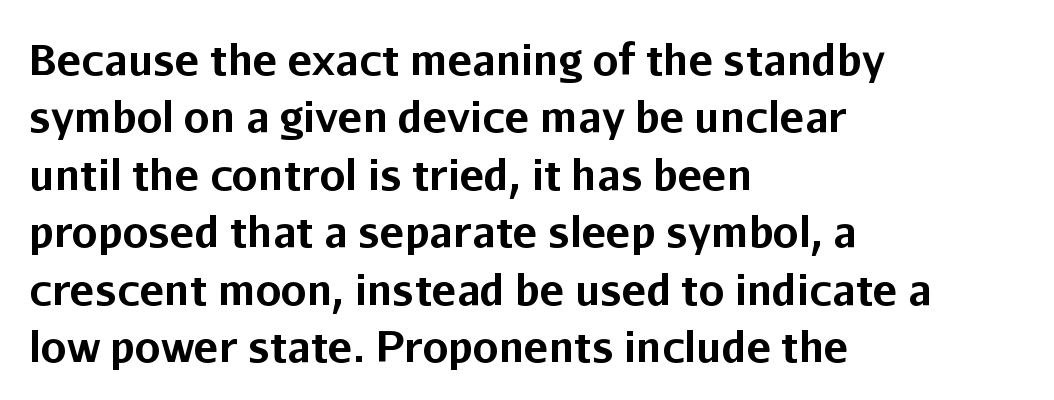
{"serif": "no", "italic": "no", "bold": "yes", "weight": "bold", "width": "normal", "stroke_contrast": "low", "x_height": "medium", "monospaced": "no", "underline": "no", "align": "left", "line_spacing": "normal", "line_spacing_ratio": 1.4, "letter_spacing": "normal", "letter_spacing_em": 0.0, "glyph_px": 41}
